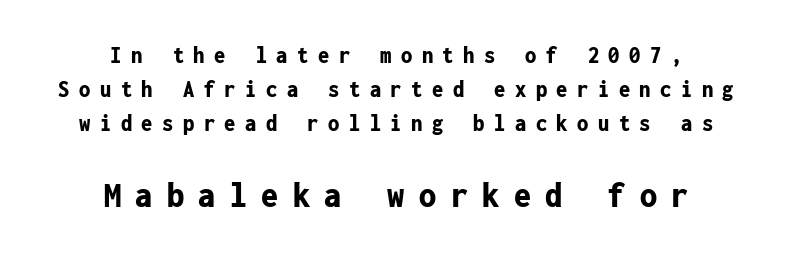
The image shows 38 px bold, condensed sans-serif type, upright, monospaced; set centered, normal line spacing (1.37x), unusually wide letter spacing (+0.38 em), not underlined; the second (bottom) block is 1.52x larger; low stroke contrast and a medium x-height.
